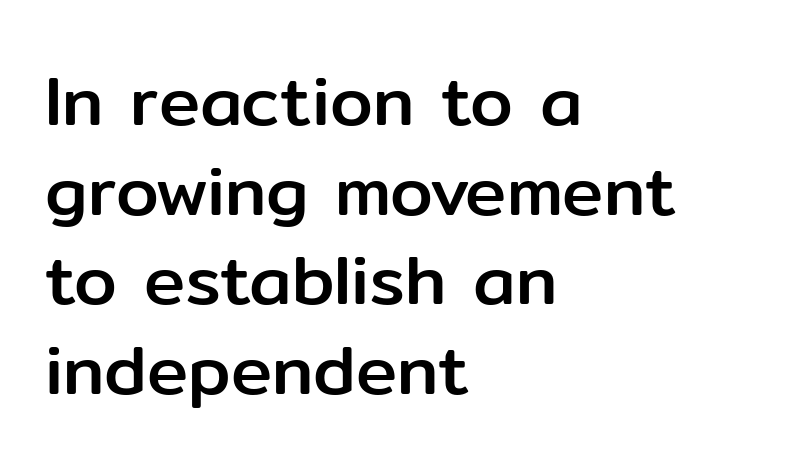
The image shows 69 px sans-serif type, upright; set left-aligned, normal line spacing (1.3x), normal letter spacing, not underlined; low stroke contrast and a medium x-height.
